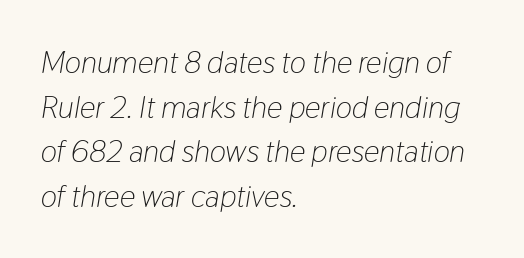
Q: Is the text bold? A: No.
Q: Is the text italic (slanted)? A: Yes, it leans right by about 9 degrees.
Q: Is the text underlined? A: No.
Q: How is the paragraph aligned? A: Left-aligned.
Q: Is the spacing between letters normal or unusually wide? A: Normal.
Q: Is the spacing between lines tight, normal or loose? A: Normal.
Q: Width (condensed, normal, or wide)? A: Condensed.
Q: Stroke contrast? A: Low.
Q: x-height? A: Medium.
Q: Monospaced? A: No.
